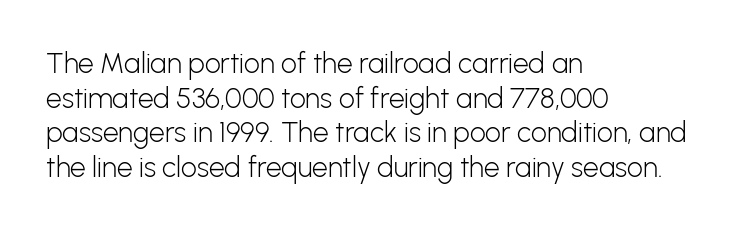
{"serif": "no", "italic": "no", "bold": "no", "weight": "light", "width": "normal", "stroke_contrast": "low", "x_height": "medium", "monospaced": "no", "underline": "no", "align": "left", "line_spacing_ratio": 1.24, "letter_spacing": "normal", "letter_spacing_em": 0.0, "glyph_px": 28}
